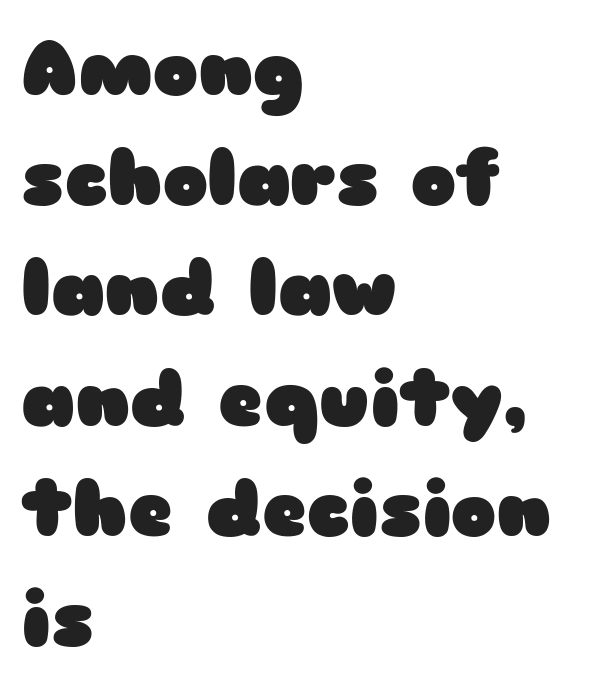
Check the space under the baseline: it is left empty. Looks like regular typesetting: each glyph gets only the width it needs. Do the letters lean? They stand straight. Nothing unusual about the tracking: characters are spaced as the font intends. Unlike a traditional serif, this face leaves its strokes unadorned.
